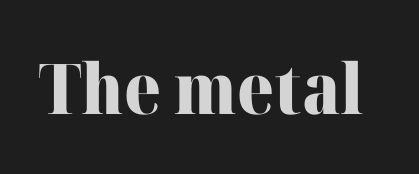
Letter spacing: default. The passage shown is typed in a proportional face where columns would drift. Has an underline been added? It has not. Nope, not italic — everything's standing straight. Are there feet on the stems? There are — it's a serif. Every letter is thick-stroked: bold, no question.
